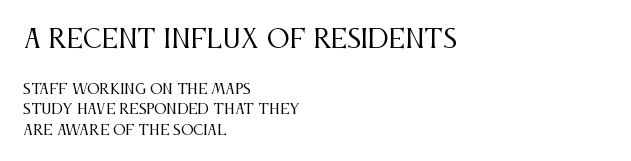
{"italic": "no", "bold": "no", "underline": "no", "align": "left", "line_spacing": "normal", "line_spacing_ratio": 1.47, "letter_spacing": "normal", "letter_spacing_em": 0.0, "larger_block": "first", "size_ratio": 1.79, "glyph_px": 25}
